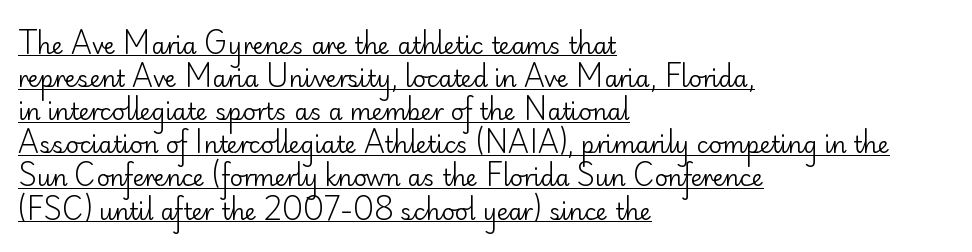
The image shows 23 px text type, upright; set left-aligned, normal line spacing (1.44x), normal letter spacing, underlined.
